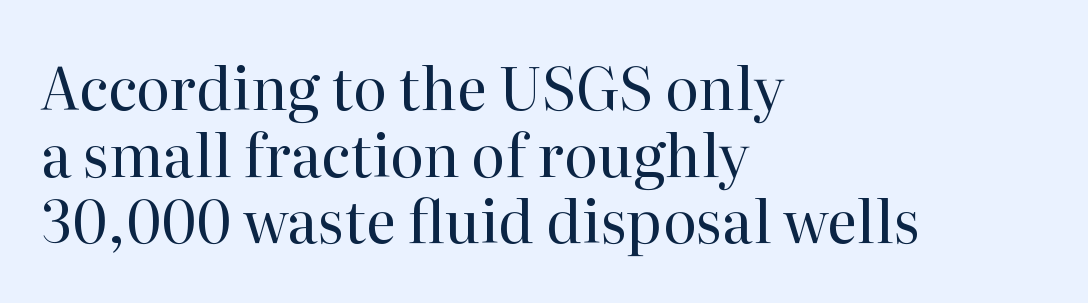
{"serif": "yes", "italic": "no", "bold": "no", "weight": "regular", "width": "normal", "stroke_contrast": "high", "x_height": "medium", "monospaced": "no", "underline": "no", "align": "left", "line_spacing": "tight", "line_spacing_ratio": 1.15, "letter_spacing": "normal", "letter_spacing_em": 0.0, "glyph_px": 58}
